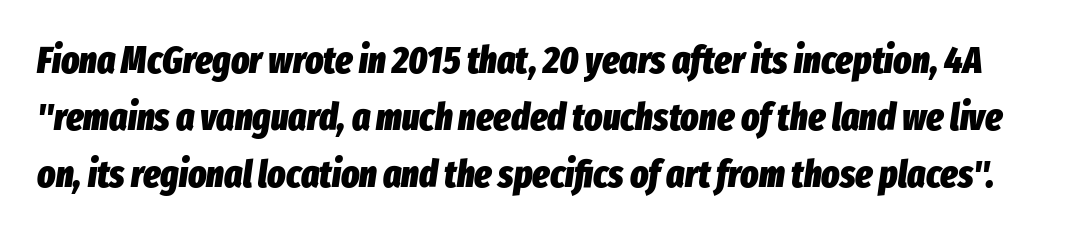
The image shows 38 px heavy, condensed type, italic (leaning right); set normal line spacing (1.5x), normal letter spacing, not underlined; low stroke contrast and a medium x-height.
